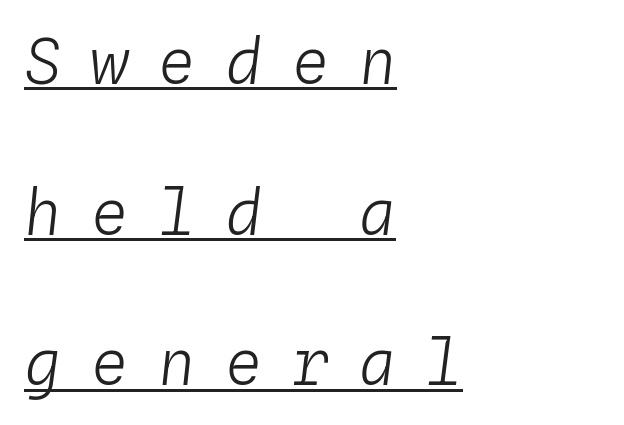
Unbolded letterforms with no extra heft. The specimen reads as italic at a glance. Reading down the column, the eye jumps a long way to each next line. Note the uniform advance width — an 'i' takes as much space as an 'm'.
